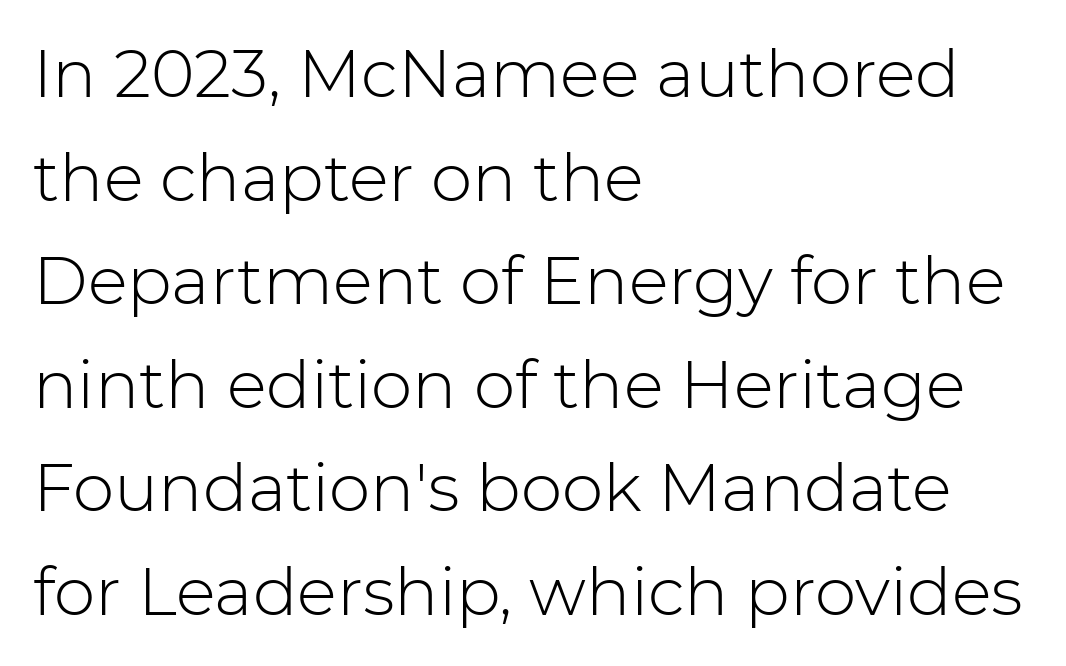
{"serif": "no", "italic": "no", "bold": "no", "weight": "light", "width": "normal", "stroke_contrast": "low", "x_height": "medium", "monospaced": "no", "underline": "no", "align": "left", "line_spacing": "normal", "line_spacing_ratio": 1.57, "letter_spacing": "normal", "letter_spacing_em": 0.0, "glyph_px": 66}
